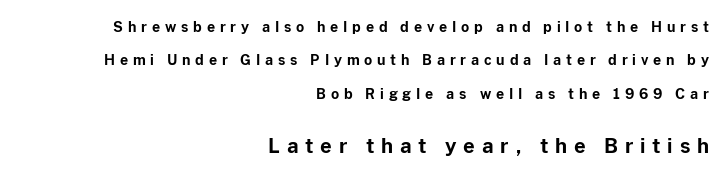
The image shows 20 px bold type, upright; set right-aligned, loose line spacing (2.39x), unusually wide letter spacing (+0.34 em), not underlined; the second (bottom) block is 1.43x larger.
